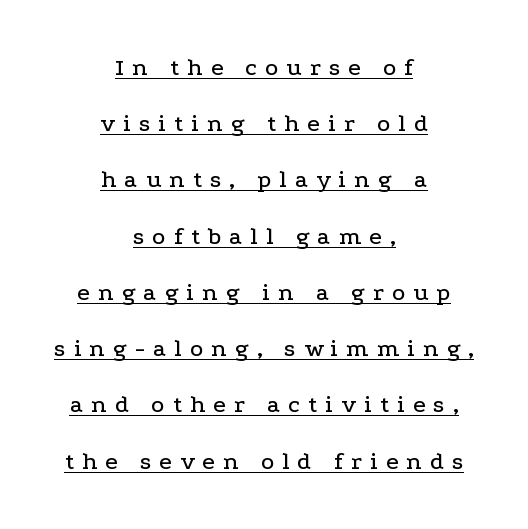
Q: Is the text italic (slanted)? A: No, it is upright.
Q: Is the text underlined? A: Yes.
Q: How is the paragraph aligned? A: Centered.
Q: Is the spacing between letters normal or unusually wide? A: Unusually wide.
Q: Is the spacing between lines tight, normal or loose? A: Loose.
